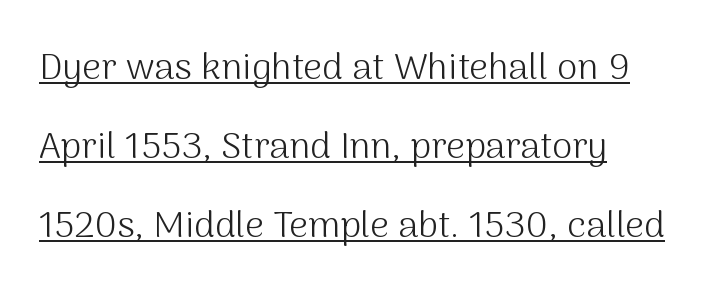
This block would shrink considerably if given ordinary leading; it's expanded now. A sans-serif font was chosen for this passage. Character widths vary here, with narrow letters taking less room than wide ones. No chunkiness to these letters — they're not bold. The letters sit at their default tracking, neither squeezed nor spread. Rendered with straight, roman letterforms.
